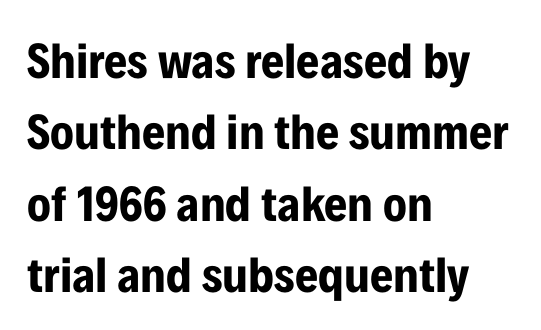
{"serif": "no", "italic": "no", "bold": "yes", "weight": "bold", "width": "condensed", "stroke_contrast": "low", "x_height": "medium", "monospaced": "no", "underline": "no", "align": "left", "line_spacing": "normal", "line_spacing_ratio": 1.43, "letter_spacing": "normal", "letter_spacing_em": 0.0, "glyph_px": 50}
